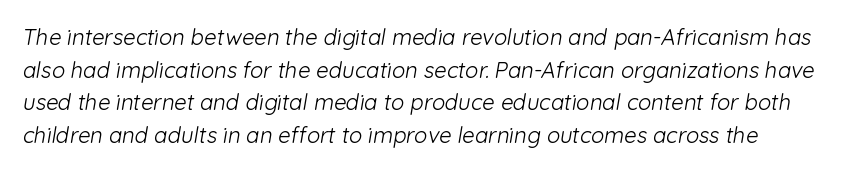
Q: Is the text bold? A: No.
Q: Is the text underlined? A: No.
Q: Is the spacing between letters normal or unusually wide? A: Normal.
Q: Is the spacing between lines tight, normal or loose? A: Normal.
